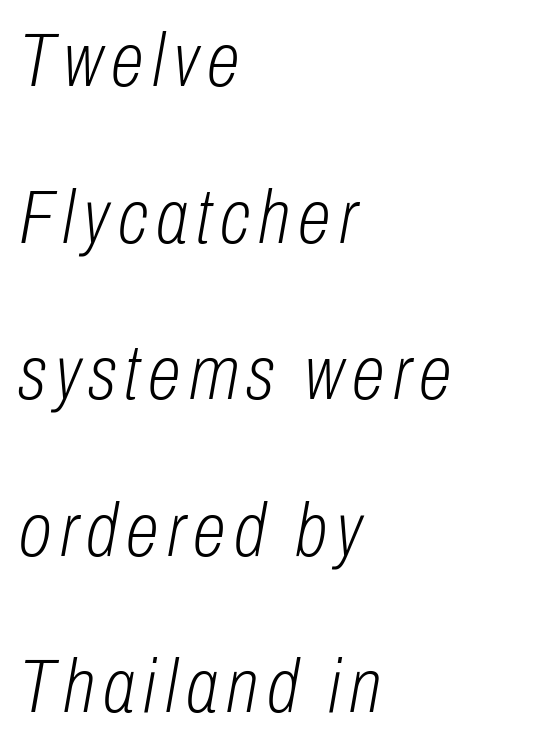
{"italic": "yes", "lean": "right", "slant_degrees": 10, "bold": "no", "weight": "light", "width": "condensed", "stroke_contrast": "low", "x_height": "medium", "monospaced": "no", "underline": "no", "align": "left", "line_spacing": "loose", "line_spacing_ratio": 2.06, "glyph_px": 76}
